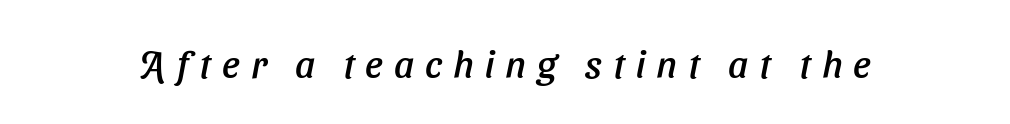
The image shows 38 px text type; set unusually wide letter spacing (+0.29 em), not underlined; low stroke contrast and a medium x-height.
